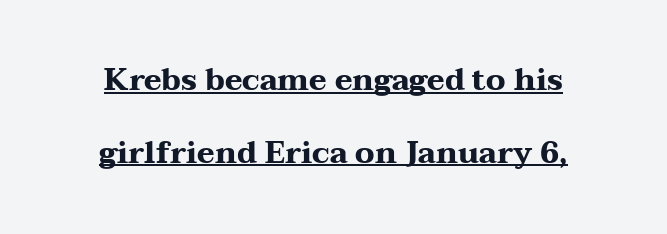
{"serif": "yes", "italic": "no", "bold": "yes", "weight": "heavy", "width": "wide", "stroke_contrast": "medium", "x_height": "medium", "monospaced": "no", "underline": "yes", "align": "center", "line_spacing": "loose", "line_spacing_ratio": 2.42, "letter_spacing": "normal", "letter_spacing_em": 0.0, "glyph_px": 30}
